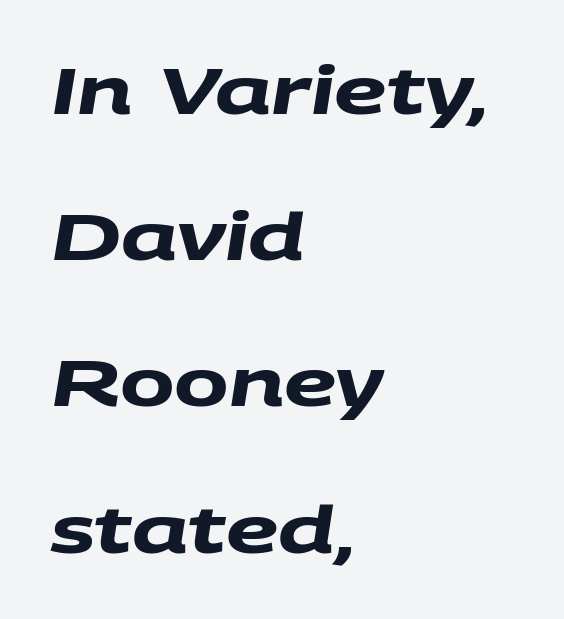
Q: Is the text bold? A: Yes.
Q: Is the typeface a serif or a sans-serif typeface? A: Sans-serif.
Q: Is the text underlined? A: No.
Q: How is the paragraph aligned? A: Left-aligned.
Q: Is the spacing between letters normal or unusually wide? A: Normal.
Q: Is the spacing between lines tight, normal or loose? A: Loose.
Q: Width (condensed, normal, or wide)? A: Wide.
Q: Stroke contrast? A: Medium.
Q: x-height? A: Large.
Q: Monospaced? A: No.
